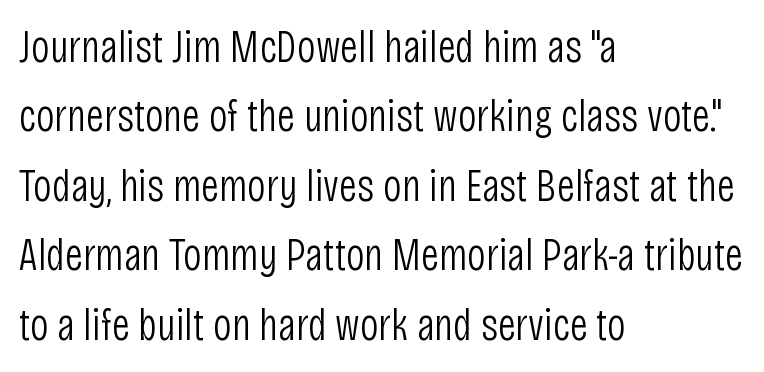
Q: Is the text bold? A: No.
Q: Is the text italic (slanted)? A: No, it is upright.
Q: Is the typeface a serif or a sans-serif typeface? A: Sans-serif.
Q: Is the text underlined? A: No.
Q: How is the paragraph aligned? A: Left-aligned.
Q: Is the spacing between letters normal or unusually wide? A: Normal.
Q: Is the spacing between lines tight, normal or loose? A: Normal.
Q: Width (condensed, normal, or wide)? A: Condensed.
Q: Stroke contrast? A: Low.
Q: x-height? A: Large.
Q: Monospaced? A: No.
